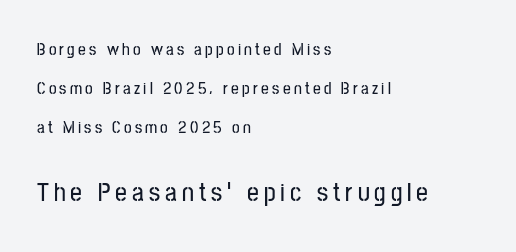
{"italic": "no", "underline": "no", "align": "left", "line_spacing": "loose", "line_spacing_ratio": 2.28, "larger_block": "second", "size_ratio": 1.53, "glyph_px": 26}
